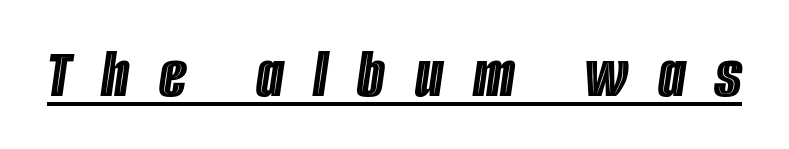
{"italic": "yes", "lean": "right", "slant_degrees": 8, "width": "condensed", "x_height": "large", "monospaced": "no", "underline": "yes", "letter_spacing": "wide", "letter_spacing_em": 0.41, "glyph_px": 72}
